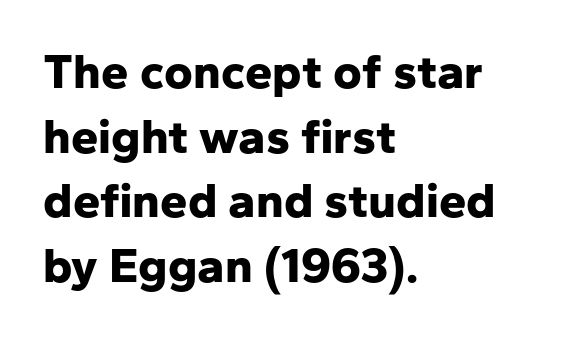
The image shows 49 px bold sans-serif type, upright; set left-aligned, normal line spacing (1.32x), normal letter spacing, not underlined; low stroke contrast and a medium x-height.
